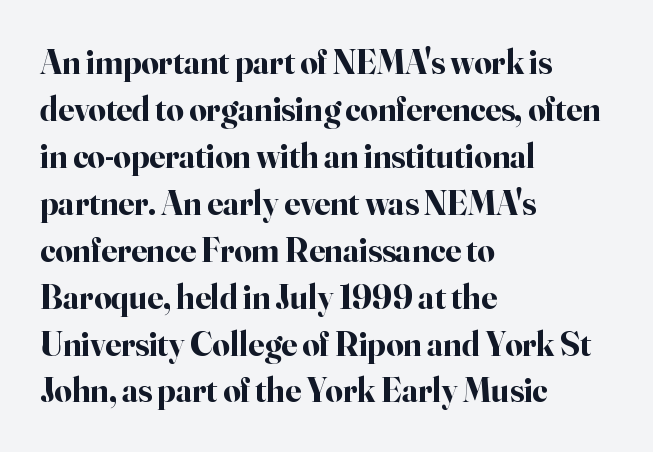
{"serif": "yes", "italic": "no", "bold": "yes", "weight": "bold", "width": "normal", "stroke_contrast": "high", "x_height": "small", "monospaced": "no", "underline": "no", "align": "left", "line_spacing": "normal", "line_spacing_ratio": 1.38, "letter_spacing": "normal", "letter_spacing_em": 0.0, "glyph_px": 34}
